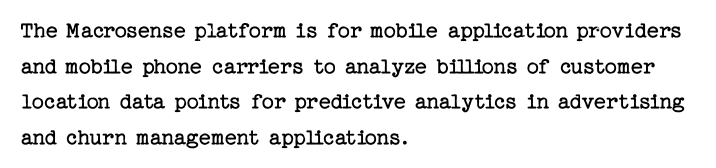
No italicization has been applied; the sample stays upright. Each line starts at the same left margin while the right side varies. Weight: regular or lighter. Compared with typical paragraphs, the rows here are spaced about the same. No extra tracking has been applied to these lines. Any mark beneath the type? The region is blank.
